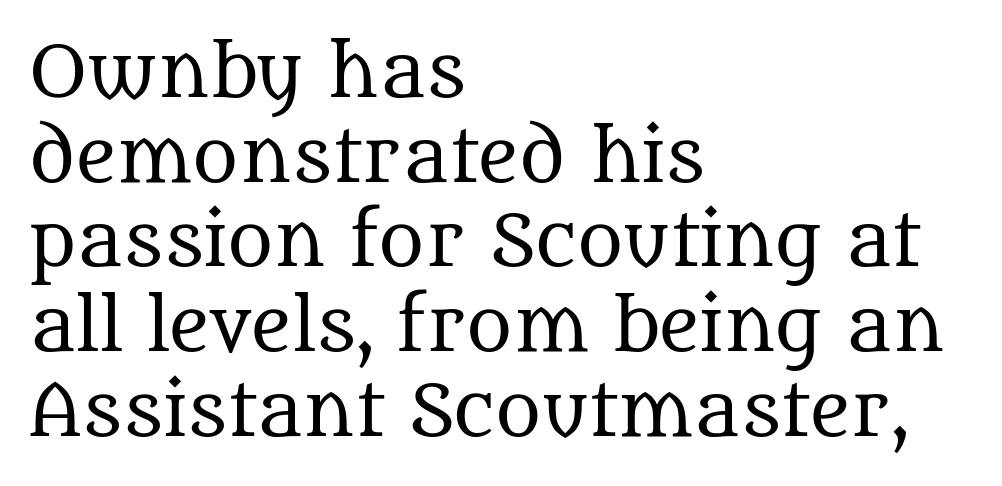
{"serif": "yes", "italic": "no", "bold": "no", "weight": "regular", "width": "normal", "stroke_contrast": "medium", "x_height": "large", "monospaced": "no", "underline": "no", "align": "left", "line_spacing_ratio": 1.21, "letter_spacing": "normal", "letter_spacing_em": 0.0, "glyph_px": 70}
